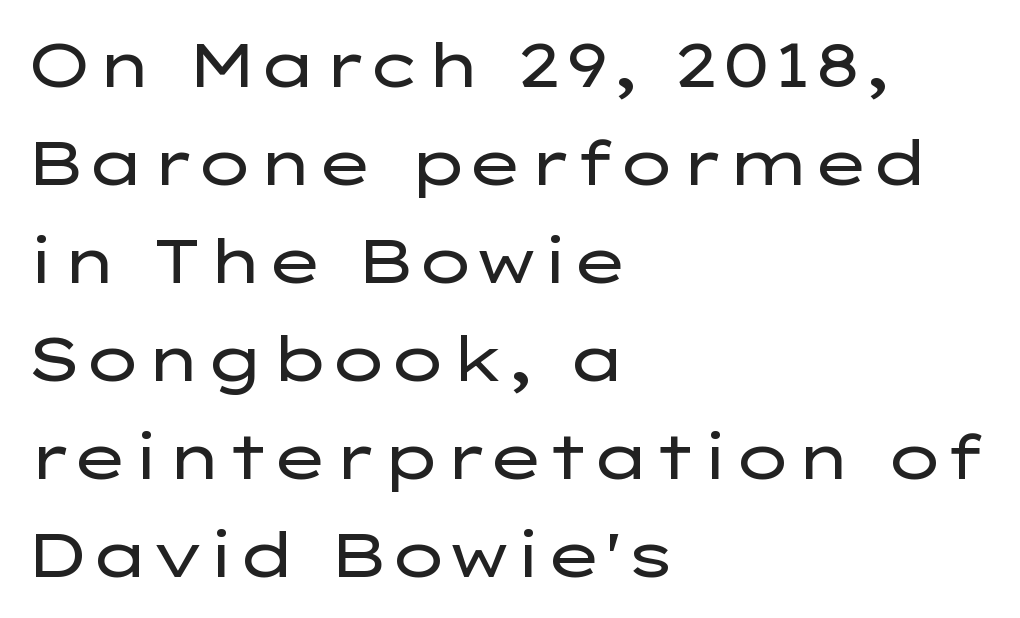
Q: Is the text bold? A: No.
Q: Is the text italic (slanted)? A: No, it is upright.
Q: Is the typeface a serif or a sans-serif typeface? A: Sans-serif.
Q: Is the text underlined? A: No.
Q: How is the paragraph aligned? A: Left-aligned.
Q: Is the spacing between letters normal or unusually wide? A: Normal.
Q: Is the spacing between lines tight, normal or loose? A: Normal.
Q: Width (condensed, normal, or wide)? A: Wide.
Q: Stroke contrast? A: Low.
Q: x-height? A: Medium.
Q: Monospaced? A: No.
